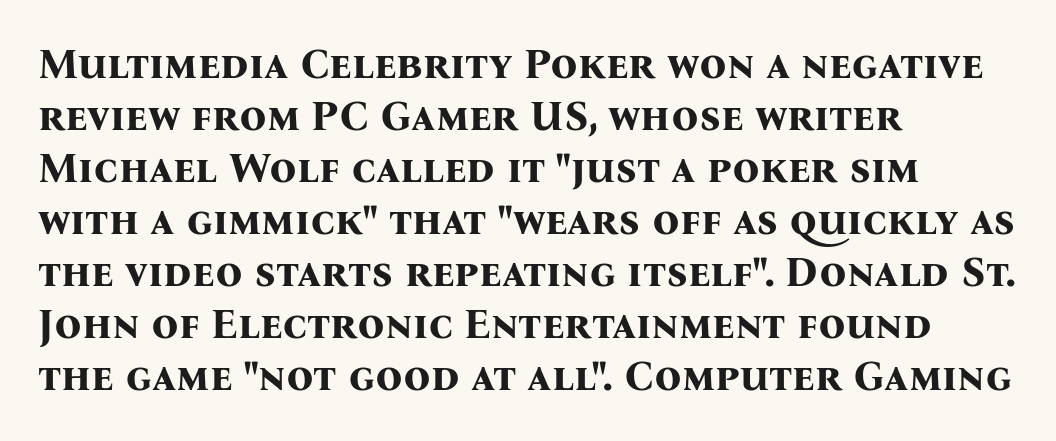
Q: Is the text bold? A: Yes.
Q: Is the text italic (slanted)? A: No, it is upright.
Q: Is the typeface a serif or a sans-serif typeface? A: Serif.
Q: Is the text underlined? A: No.
Q: How is the paragraph aligned? A: Left-aligned.
Q: Is the spacing between letters normal or unusually wide? A: Normal.
Q: Width (condensed, normal, or wide)? A: Normal.
Q: Stroke contrast? A: Medium.
Q: x-height? A: Medium.
Q: Monospaced? A: No.
